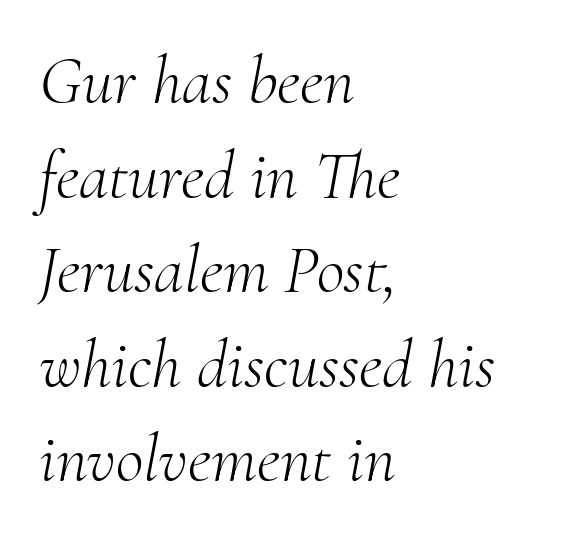
Q: Is the text bold? A: No.
Q: Is the text italic (slanted)? A: Yes, it leans right by about 10 degrees.
Q: Is the typeface a serif or a sans-serif typeface? A: Serif.
Q: Is the text underlined? A: No.
Q: How is the paragraph aligned? A: Left-aligned.
Q: Is the spacing between letters normal or unusually wide? A: Normal.
Q: Is the spacing between lines tight, normal or loose? A: Normal.
Q: Width (condensed, normal, or wide)? A: Normal.
Q: Stroke contrast? A: Medium.
Q: x-height? A: Small.
Q: Monospaced? A: No.
